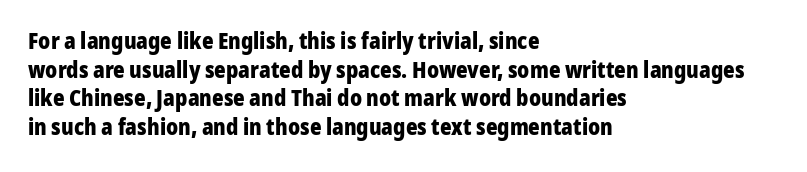
{"italic": "no", "bold": "yes", "underline": "no", "align": "left", "line_spacing": "normal", "line_spacing_ratio": 1.3, "letter_spacing": "normal", "letter_spacing_em": 0.0, "glyph_px": 22}
